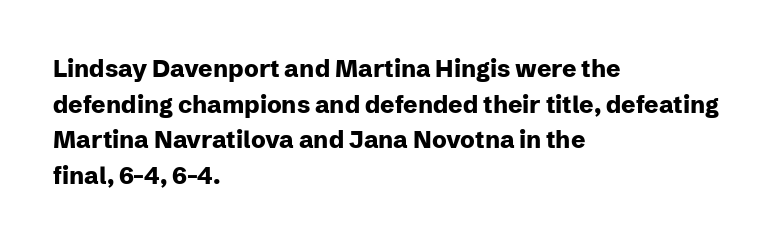
The image shows 24 px bold type, upright; set left-aligned, normal line spacing (1.48x), normal letter spacing, not underlined.
